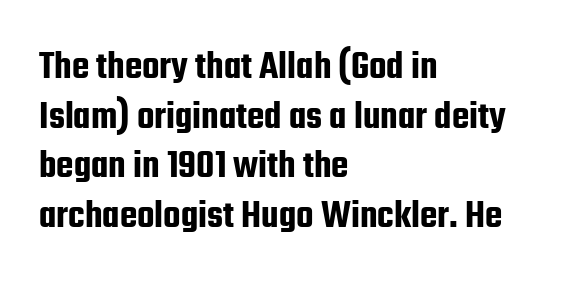
Q: Is the text italic (slanted)? A: No, it is upright.
Q: Is the typeface a serif or a sans-serif typeface? A: Sans-serif.
Q: Is the text underlined? A: No.
Q: How is the paragraph aligned? A: Left-aligned.
Q: Is the spacing between letters normal or unusually wide? A: Normal.
Q: Width (condensed, normal, or wide)? A: Condensed.
Q: Stroke contrast? A: Low.
Q: x-height? A: Medium.
Q: Monospaced? A: No.
